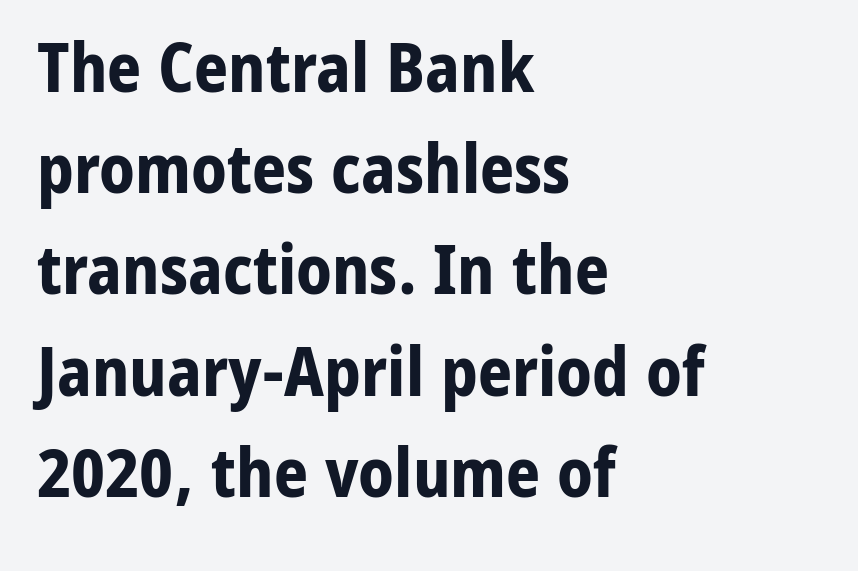
Quick note: interline space is typical. The glyphs in this specimen are sans serif. Is this a fixed-width face? No — the glyphs have proportional, varying widths. Heavy-handed strokes throughout: this text is bold. The passage is arranged the way most books set body copy — flush left.
